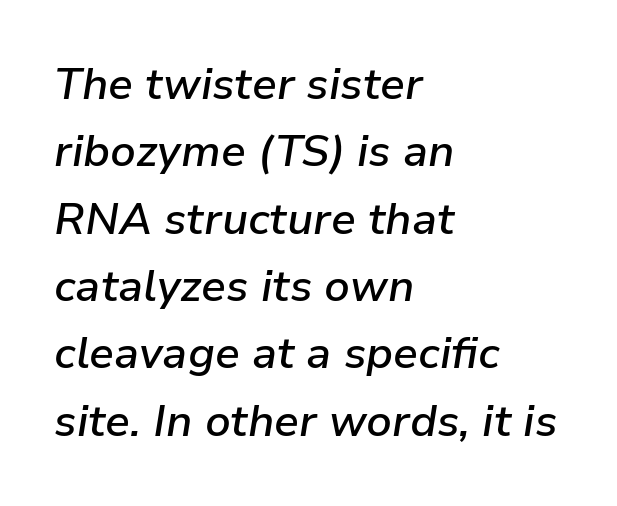
The image shows 44 px semibold type, italic (leaning right); set left-aligned, normal line spacing (1.53x), normal letter spacing, not underlined; low stroke contrast and a medium x-height.
